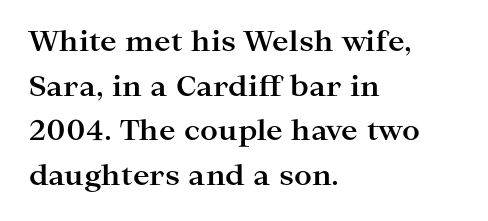
{"serif": "yes", "italic": "no", "bold": "yes", "weight": "bold", "width": "wide", "stroke_contrast": "high", "x_height": "medium", "monospaced": "no", "underline": "no", "align": "left", "line_spacing": "normal", "line_spacing_ratio": 1.59, "letter_spacing": "normal", "letter_spacing_em": 0.0, "glyph_px": 28}
